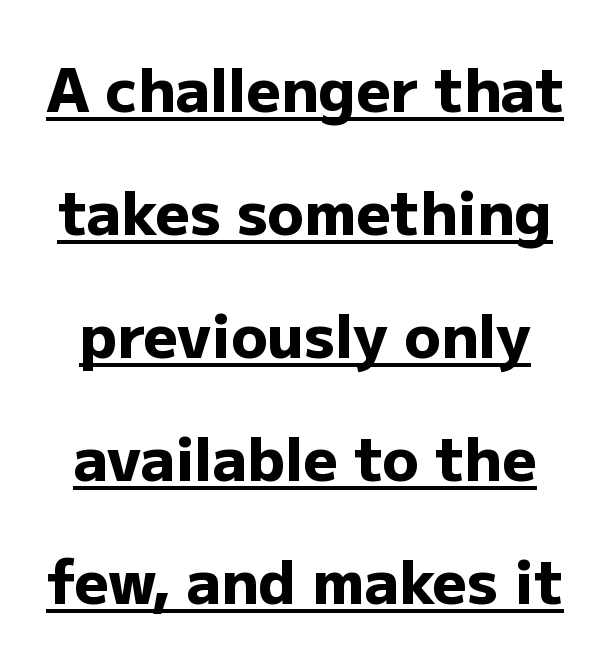
Strokes here are thick enough to call this a true bold. This sample uses an upright cut, with every glyph sitting square on the baseline. These lines stand farther apart than default settings would place them. Type style note: lacks serifs.
